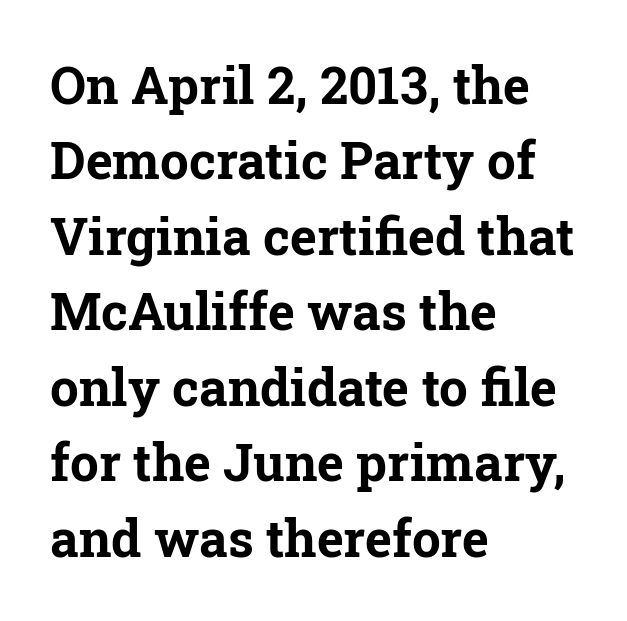
Q: Is the text bold? A: Yes.
Q: Is the text italic (slanted)? A: No, it is upright.
Q: Is the typeface a serif or a sans-serif typeface? A: Serif.
Q: Is the text underlined? A: No.
Q: How is the paragraph aligned? A: Left-aligned.
Q: Is the spacing between letters normal or unusually wide? A: Normal.
Q: Is the spacing between lines tight, normal or loose? A: Normal.
Q: Width (condensed, normal, or wide)? A: Normal.
Q: Stroke contrast? A: Low.
Q: x-height? A: Medium.
Q: Monospaced? A: No.
